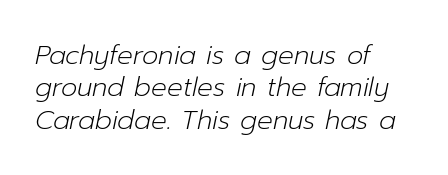
{"italic": "yes", "lean": "right", "slant_degrees": 12, "bold": "no", "underline": "no", "align": "left", "line_spacing": "normal", "line_spacing_ratio": 1.25, "letter_spacing": "normal", "letter_spacing_em": 0.0, "glyph_px": 26}
